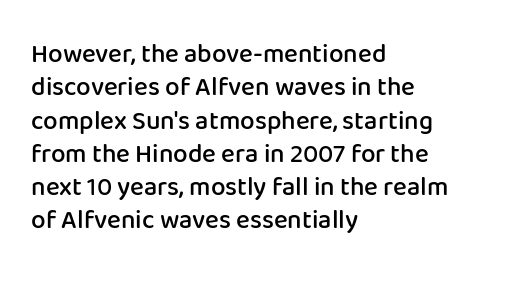
The line texture is even and compact thanks to regular tracking. Tall strokes in this sample are plumb rather than angled. The paragraph shown leans on its left margin. The strip under each line holds only bare page.
